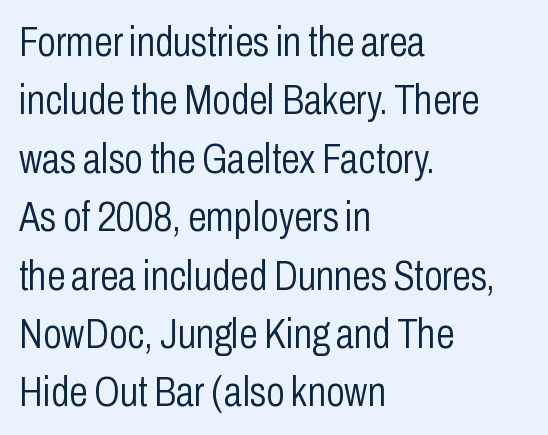
The image shows 42 px light, condensed sans-serif type, upright; set left-aligned, normal line spacing (1.39x), normal letter spacing, not underlined; low stroke contrast and a medium x-height.
